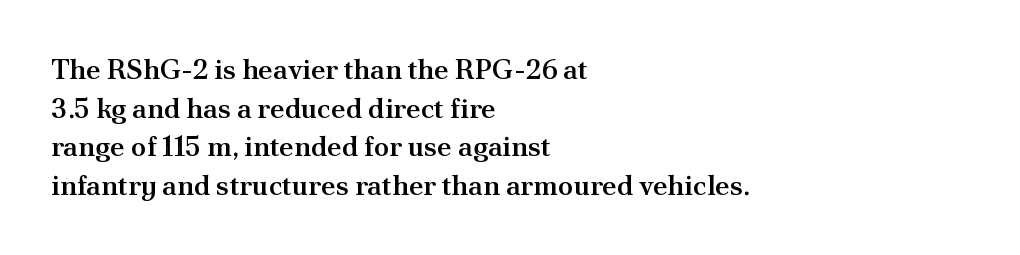
Q: Is the text bold? A: Semi-bold.
Q: Is the text italic (slanted)? A: No, it is upright.
Q: Is the typeface a serif or a sans-serif typeface? A: Serif.
Q: Is the text underlined? A: No.
Q: How is the paragraph aligned? A: Left-aligned.
Q: Is the spacing between letters normal or unusually wide? A: Normal.
Q: Is the spacing between lines tight, normal or loose? A: Normal.
Q: Width (condensed, normal, or wide)? A: Normal.
Q: Stroke contrast? A: Medium.
Q: x-height? A: Small.
Q: Monospaced? A: No.
